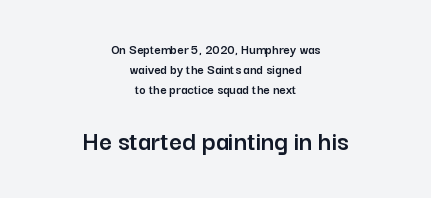
The image shows 28 px sans-serif type, upright; set centered, normal line spacing (1.44x), normal letter spacing, not underlined; the second (bottom) block is 2.0x larger; low stroke contrast and a medium x-height.
